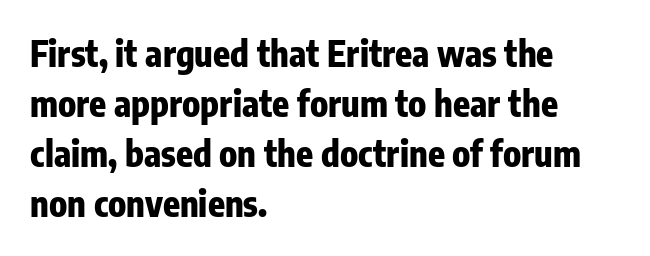
Rows of type keep a routine distance in the vertical direction. The passage shown is not underscored anywhere. Is this a fixed-width face? No — the glyphs have proportional, varying widths. Italic? Not at all — the glyphs are vertical. Alignment: flush left. Does the type have serifs? No, each stem ends abruptly.
